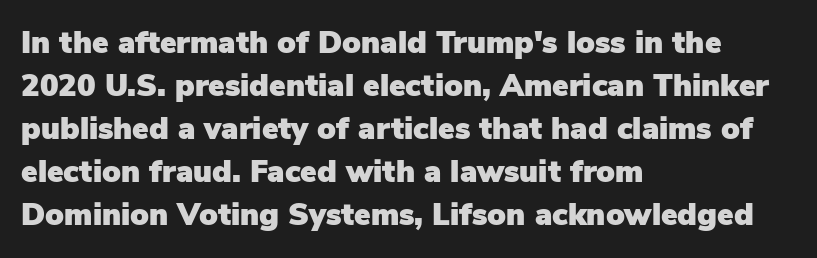
Q: Is the text italic (slanted)? A: No, it is upright.
Q: Is the typeface a serif or a sans-serif typeface? A: Sans-serif.
Q: Is the text underlined? A: No.
Q: How is the paragraph aligned? A: Left-aligned.
Q: Is the spacing between letters normal or unusually wide? A: Normal.
Q: Is the spacing between lines tight, normal or loose? A: Normal.
Q: Width (condensed, normal, or wide)? A: Normal.
Q: Stroke contrast? A: Low.
Q: x-height? A: Medium.
Q: Monospaced? A: No.
